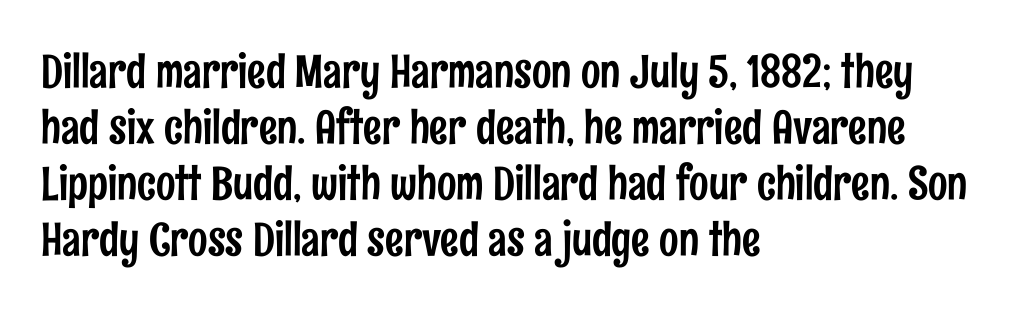
{"serif": "no", "italic": "no", "width": "condensed", "stroke_contrast": "low", "x_height": "medium", "monospaced": "no", "underline": "no", "align": "left", "line_spacing_ratio": 1.22, "letter_spacing": "normal", "letter_spacing_em": 0.0, "glyph_px": 46}
